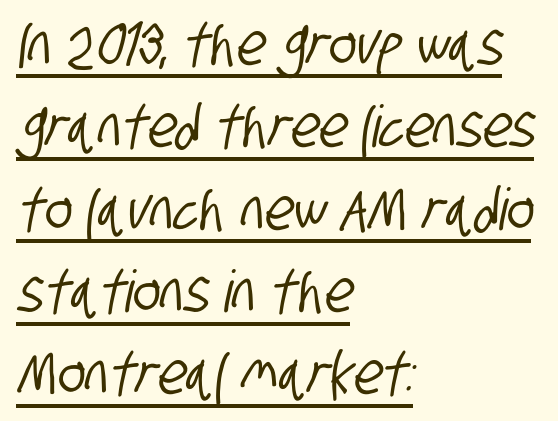
The lines are quadded left. A typographer would call this underscored text. Is this a sans? Yes — the strokes have no serifs. These lines sit exactly where default settings would place them. Is the letter spacing exaggerated? No — it looks like the ordinary default. Spacing verdict: proportional, widths tailored to each character.
